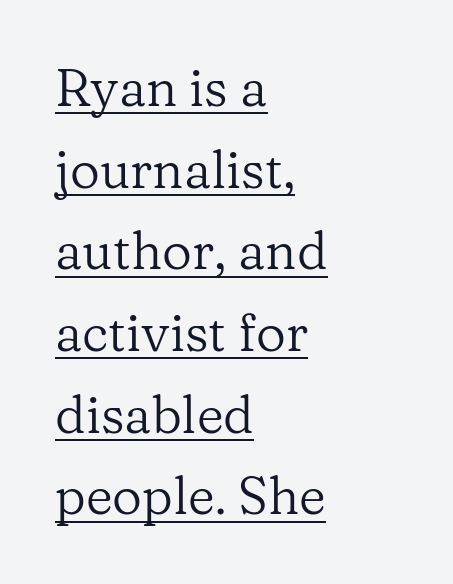
Q: Is the text bold? A: No.
Q: Is the text italic (slanted)? A: No, it is upright.
Q: Is the typeface a serif or a sans-serif typeface? A: Serif.
Q: Is the text underlined? A: Yes.
Q: How is the paragraph aligned? A: Left-aligned.
Q: Is the spacing between letters normal or unusually wide? A: Normal.
Q: Is the spacing between lines tight, normal or loose? A: Normal.
Q: Width (condensed, normal, or wide)? A: Normal.
Q: Stroke contrast? A: Low.
Q: x-height? A: Medium.
Q: Monospaced? A: No.
